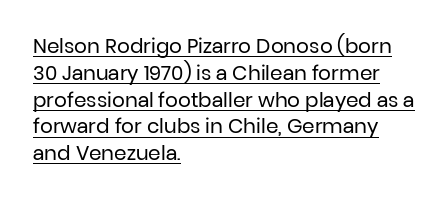
{"italic": "no", "bold": "no", "underline": "yes", "align": "left", "line_spacing": "normal", "line_spacing_ratio": 1.34, "letter_spacing": "normal", "letter_spacing_em": 0.0, "glyph_px": 20}
